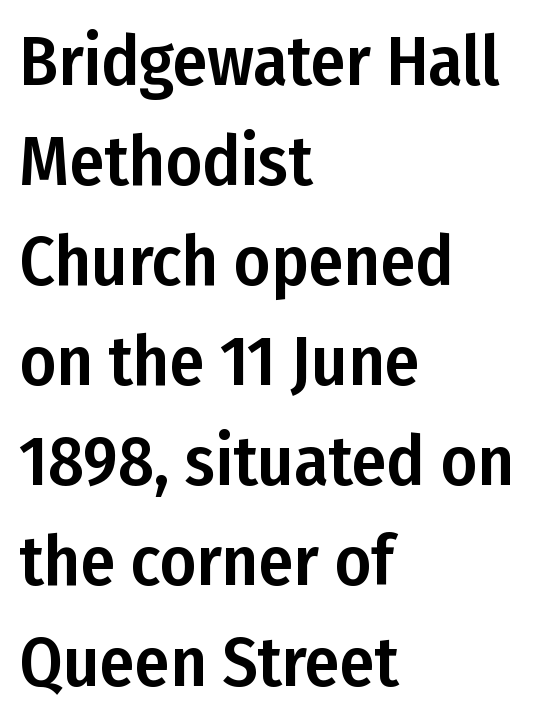
Q: Is the text italic (slanted)? A: No, it is upright.
Q: Is the typeface a serif or a sans-serif typeface? A: Sans-serif.
Q: Is the text underlined? A: No.
Q: How is the paragraph aligned? A: Left-aligned.
Q: Is the spacing between letters normal or unusually wide? A: Normal.
Q: Is the spacing between lines tight, normal or loose? A: Normal.
Q: Width (condensed, normal, or wide)? A: Condensed.
Q: Stroke contrast? A: Low.
Q: x-height? A: Medium.
Q: Monospaced? A: No.
